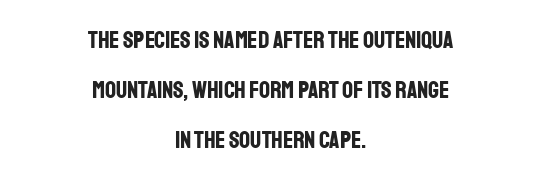
Q: Is the text bold? A: Yes.
Q: Is the text italic (slanted)? A: No, it is upright.
Q: Is the text underlined? A: No.
Q: How is the paragraph aligned? A: Centered.
Q: Is the spacing between letters normal or unusually wide? A: Normal.
Q: Is the spacing between lines tight, normal or loose? A: Loose.
